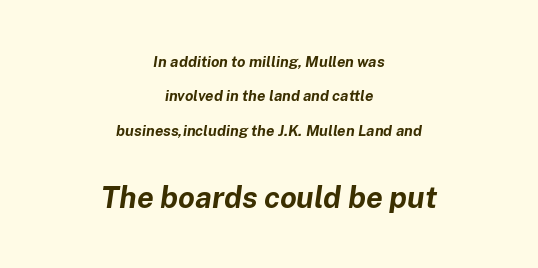
The image shows 30 px bold type, italic (leaning right); set centered, loose line spacing (2.3x), normal letter spacing, not underlined; the second (bottom) block is 2.0x larger; low stroke contrast and a medium x-height.
